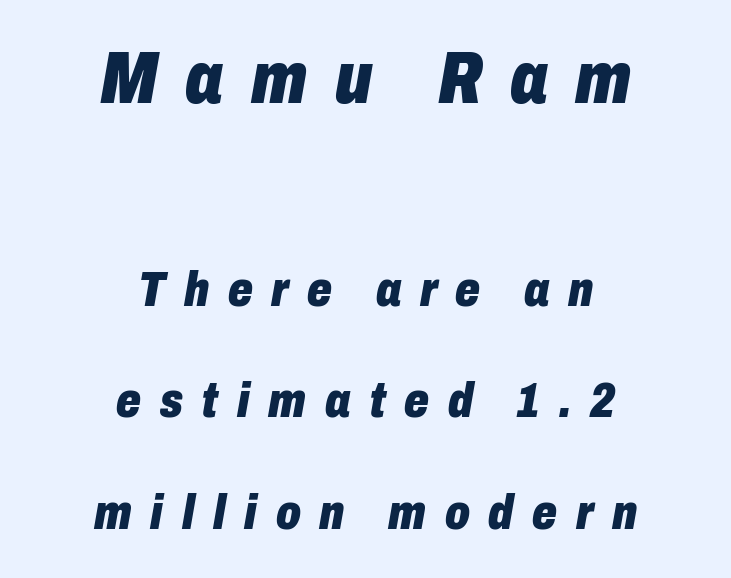
Q: Is the text bold? A: Yes.
Q: Is the text italic (slanted)? A: Yes, it leans right by about 10 degrees.
Q: Is the text underlined? A: No.
Q: How is the paragraph aligned? A: Centered.
Q: Is the spacing between letters normal or unusually wide? A: Unusually wide.
Q: Is the spacing between lines tight, normal or loose? A: Loose.
Q: Which block of text is set in a larger size, the first (top) or the second (bottom)? A: The first (top) one.
Q: Width (condensed, normal, or wide)? A: Condensed.
Q: Stroke contrast? A: Low.
Q: x-height? A: Medium.
Q: Monospaced? A: No.
